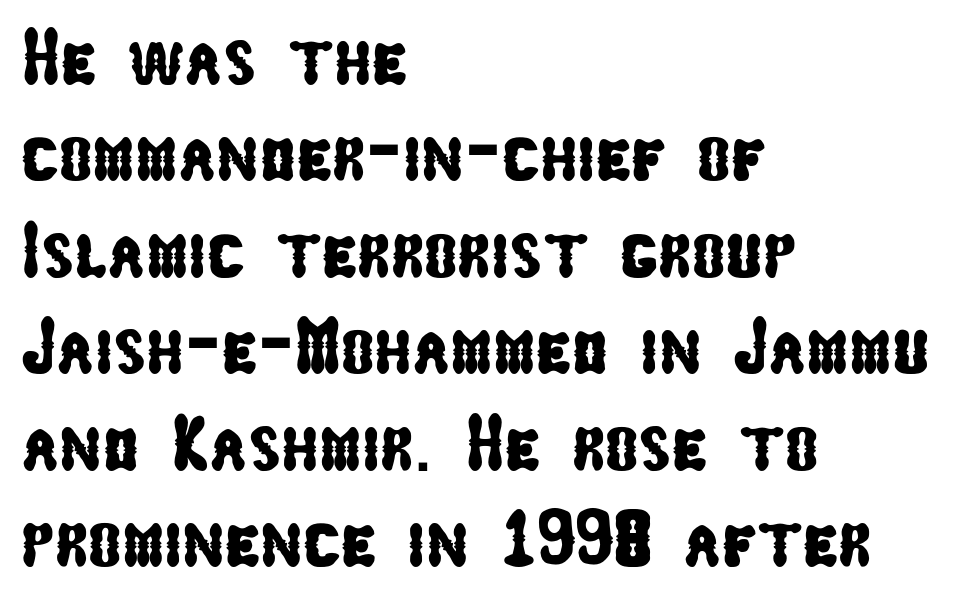
{"serif": "no", "width": "condensed", "stroke_contrast": "low", "x_height": "medium", "monospaced": "no", "underline": "no", "align": "left", "line_spacing_ratio": 1.22, "letter_spacing": "normal", "letter_spacing_em": 0.0, "glyph_px": 79}
